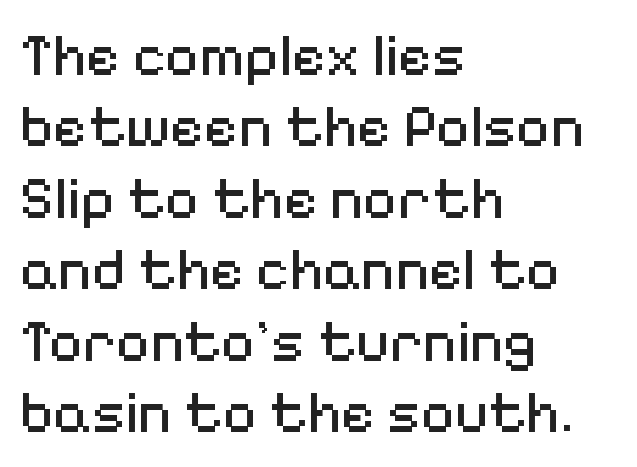
The image shows 59 px regular-weight sans-serif type, upright; set left-aligned, line spacing 1.21x, normal letter spacing, not underlined; medium stroke contrast and a medium x-height.
